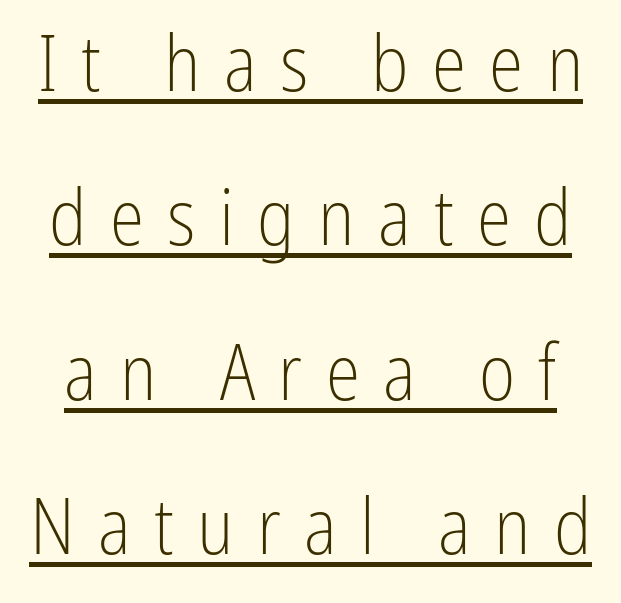
Compared with a typical body face, this is equally light or lighter still. Ordinary non-slanted type is in use. You could only call the tracking loose — the letters float apart. The rendering uses natural spacing where letterforms have individual widths.
